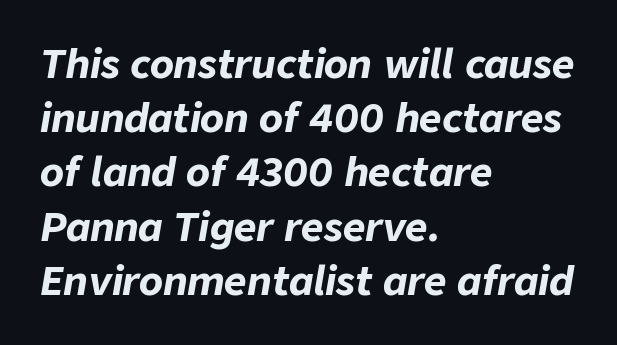
Q: Is the text bold? A: Yes.
Q: Is the text italic (slanted)? A: Yes, it leans right by about 9 degrees.
Q: Is the text underlined? A: No.
Q: How is the paragraph aligned? A: Left-aligned.
Q: Is the spacing between letters normal or unusually wide? A: Normal.
Q: Is the spacing between lines tight, normal or loose? A: Normal.
Q: Width (condensed, normal, or wide)? A: Normal.
Q: Stroke contrast? A: Low.
Q: x-height? A: Medium.
Q: Monospaced? A: No.
